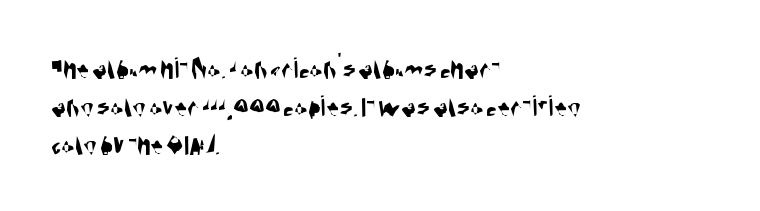
The image shows 31 px condensed sans-serif type; set left-aligned, line spacing 1.23x, normal letter spacing, not underlined; medium stroke contrast and a large x-height.
